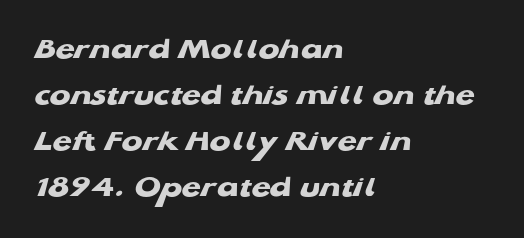
Heft: maximum for text — a bold. Do the characters align in a grid? No, the font is proportional. The paragraph shown leans on its left margin. This sample uses plain, unmodified letter spacing.
